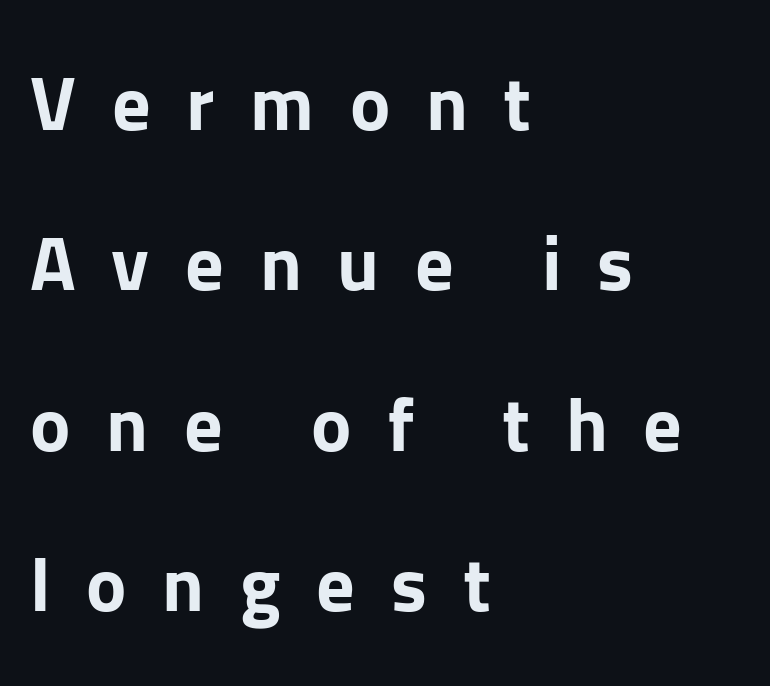
Q: Is the text bold? A: Yes.
Q: Is the text italic (slanted)? A: No, it is upright.
Q: Is the typeface a serif or a sans-serif typeface? A: Sans-serif.
Q: Is the text underlined? A: No.
Q: How is the paragraph aligned? A: Left-aligned.
Q: Is the spacing between letters normal or unusually wide? A: Unusually wide.
Q: Is the spacing between lines tight, normal or loose? A: Loose.
Q: Width (condensed, normal, or wide)? A: Normal.
Q: Stroke contrast? A: Low.
Q: x-height? A: Medium.
Q: Monospaced? A: No.
